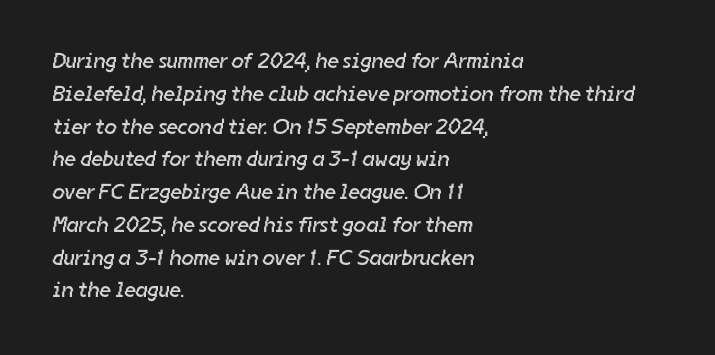
The image shows 22 px text type; set left-aligned, normal line spacing (1.49x), normal letter spacing, not underlined.
